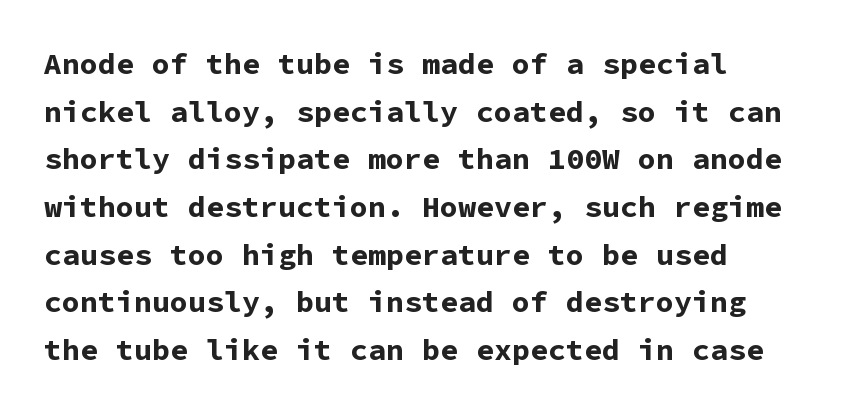
The image shows 30 px bold sans-serif type, upright, monospaced; set left-aligned, normal line spacing (1.59x), normal letter spacing, not underlined; low stroke contrast and a medium x-height.
